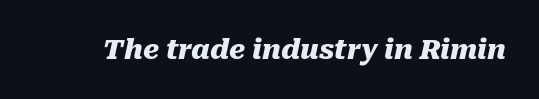
Q: Is the text bold? A: Yes.
Q: Is the text italic (slanted)? A: Yes, it leans right by about 10 degrees.
Q: Is the text underlined? A: No.
Q: Is the spacing between letters normal or unusually wide? A: Normal.
